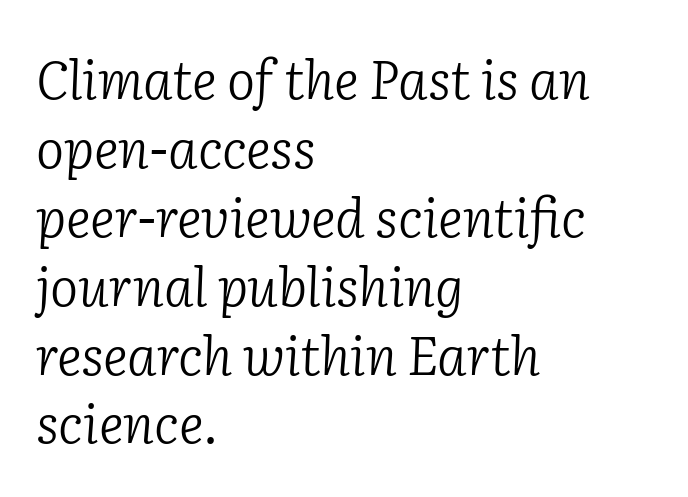
The image shows 53 px light serif type, italic (leaning right); set left-aligned, normal line spacing (1.3x), normal letter spacing, not underlined; low stroke contrast and a medium x-height.
